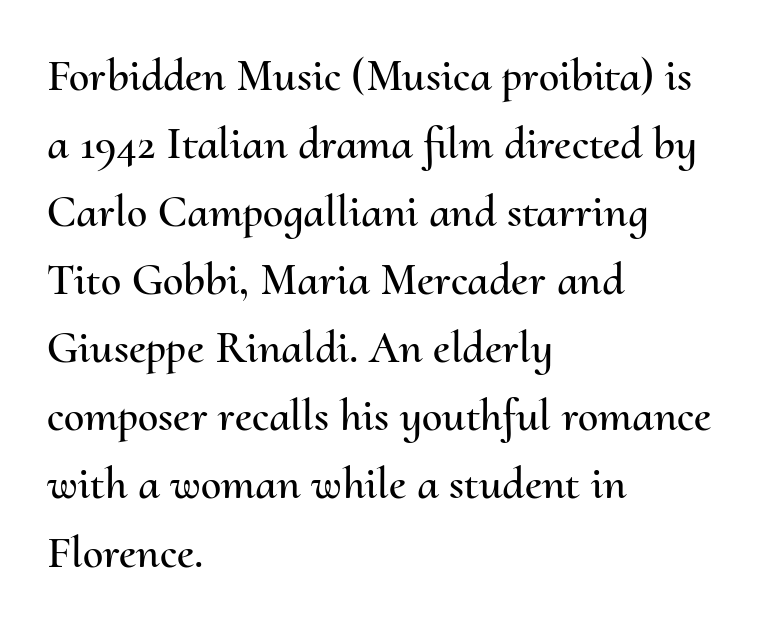
Any mark beneath the type? The region is blank. How are the letters spaced? Ordinarily, with no added tracking. One glance says typical: line gaps are just what's usual. The passage shown is typed in a proportional face where columns would drift.
